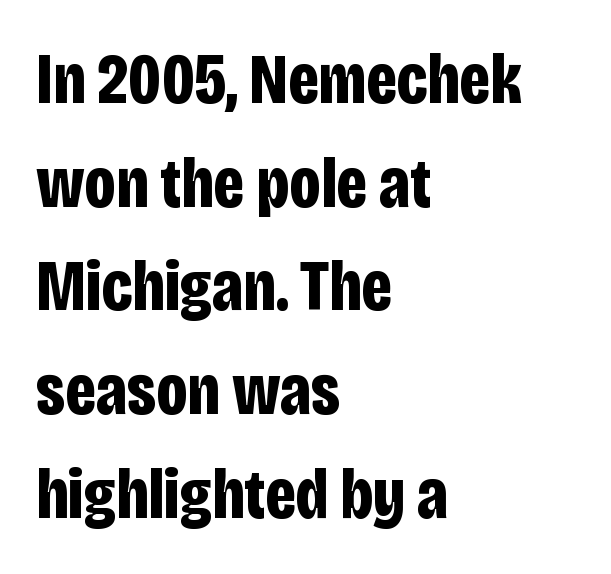
The image shows 71 px bold, condensed sans-serif type, upright; set left-aligned, normal line spacing (1.46x), normal letter spacing, not underlined; low stroke contrast and a large x-height.
